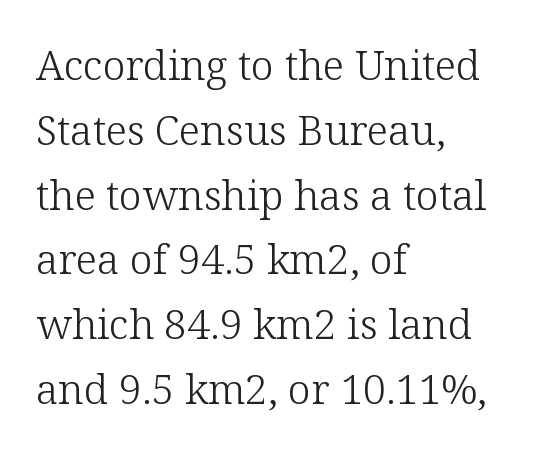
Honestly, the row spacing looks completely unremarkable. A typesetter would call this proportional, since set widths differ per character. The glyphs are unaccompanied by any horizontal stroke below them. Does the copy run flush right? No — it runs flush left.
